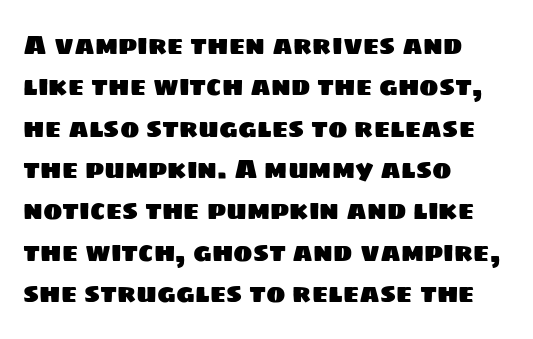
Beneath every word, the page is bare. Visually the block forms a straight wall on the left and a jagged coastline on the right. The lines sit at an ordinary, default distance from one another. A typesetter would call this zero additional tracking.
